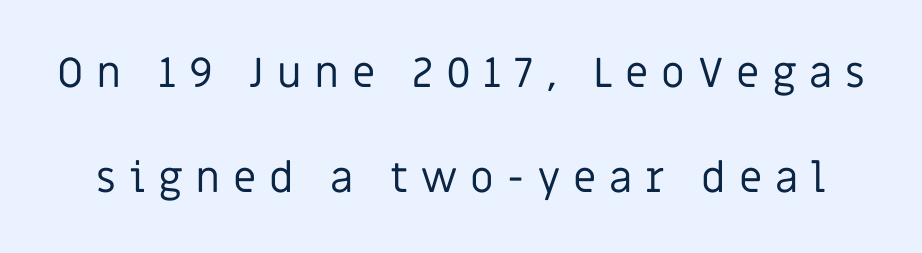
Q: Is the text bold? A: No.
Q: Is the text italic (slanted)? A: No, it is upright.
Q: Is the typeface a serif or a sans-serif typeface? A: Sans-serif.
Q: Is the text underlined? A: No.
Q: Is the spacing between letters normal or unusually wide? A: Unusually wide.
Q: Is the spacing between lines tight, normal or loose? A: Loose.
Q: Width (condensed, normal, or wide)? A: Normal.
Q: Stroke contrast? A: Low.
Q: x-height? A: Large.
Q: Monospaced? A: No.
